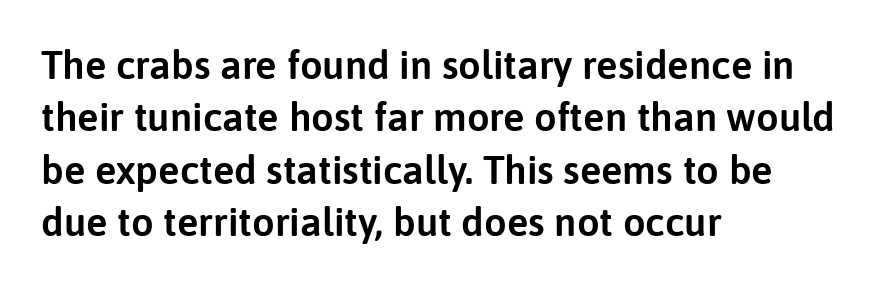
Q: Is the text italic (slanted)? A: No, it is upright.
Q: Is the typeface a serif or a sans-serif typeface? A: Sans-serif.
Q: Is the text underlined? A: No.
Q: How is the paragraph aligned? A: Left-aligned.
Q: Is the spacing between letters normal or unusually wide? A: Normal.
Q: Is the spacing between lines tight, normal or loose? A: Normal.
Q: Width (condensed, normal, or wide)? A: Normal.
Q: Stroke contrast? A: Low.
Q: x-height? A: Medium.
Q: Monospaced? A: No.
